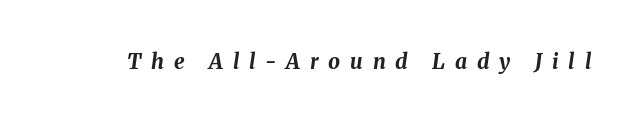
Q: Is the text bold? A: Yes.
Q: Is the text italic (slanted)? A: Yes, it leans right by about 8 degrees.
Q: Is the text underlined? A: No.
Q: Is the spacing between letters normal or unusually wide? A: Unusually wide.
